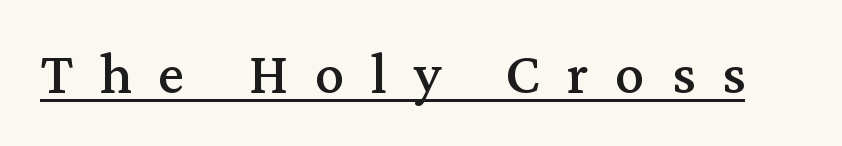
The image shows 59 px serif type, upright; set unusually wide letter spacing (+0.45 em), underlined; medium stroke contrast and a medium x-height.
